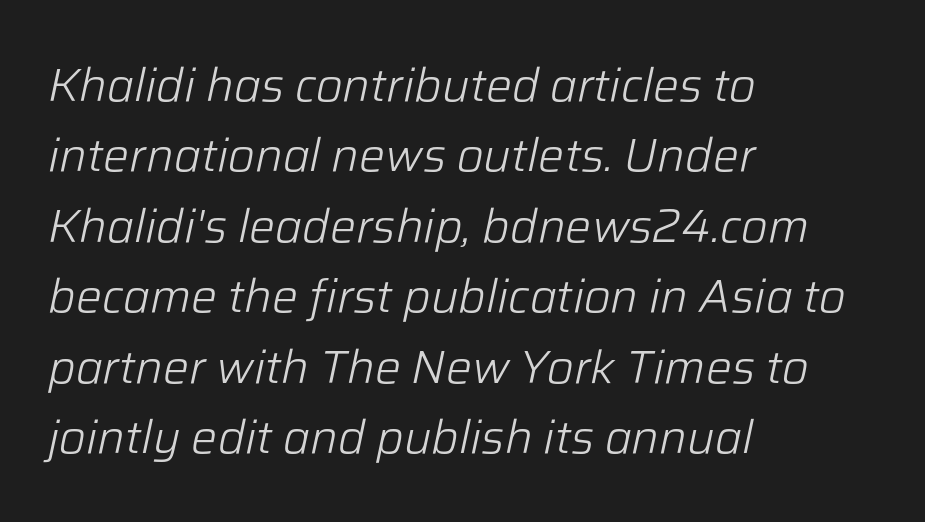
{"italic": "yes", "lean": "right", "slant_degrees": 12, "bold": "no", "weight": "light", "width": "normal", "stroke_contrast": "low", "x_height": "medium", "monospaced": "no", "underline": "no", "align": "left", "line_spacing": "normal", "line_spacing_ratio": 1.53, "letter_spacing": "normal", "letter_spacing_em": 0.0, "glyph_px": 46}
